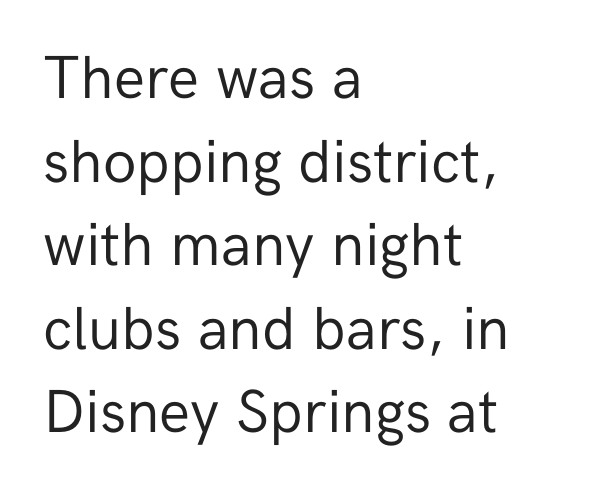
Q: Is the text bold? A: No.
Q: Is the text italic (slanted)? A: No, it is upright.
Q: Is the typeface a serif or a sans-serif typeface? A: Sans-serif.
Q: Is the text underlined? A: No.
Q: How is the paragraph aligned? A: Left-aligned.
Q: Is the spacing between letters normal or unusually wide? A: Normal.
Q: Is the spacing between lines tight, normal or loose? A: Normal.
Q: Width (condensed, normal, or wide)? A: Normal.
Q: Stroke contrast? A: Low.
Q: x-height? A: Medium.
Q: Monospaced? A: No.
